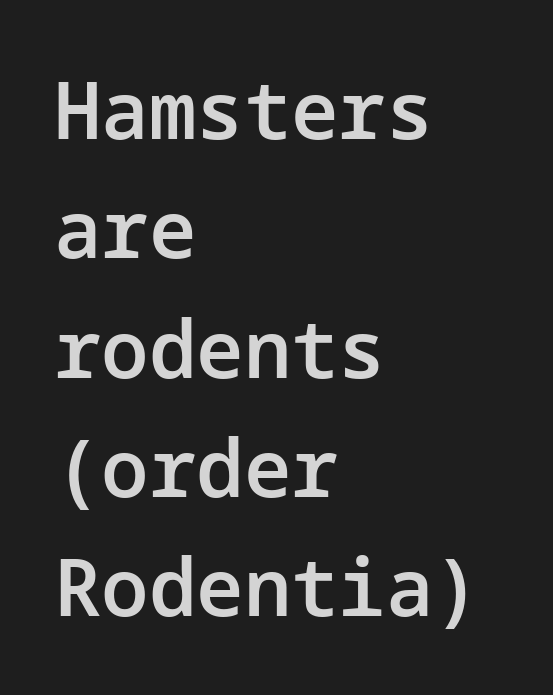
Unmarked baselines from the first word to the last. A fair bit of extra ink — the face is semibold, not bold. Summary of vertical rhythm: regular, with standard interline spacing. Is the block centered? No — it sits flush against the left margin.
